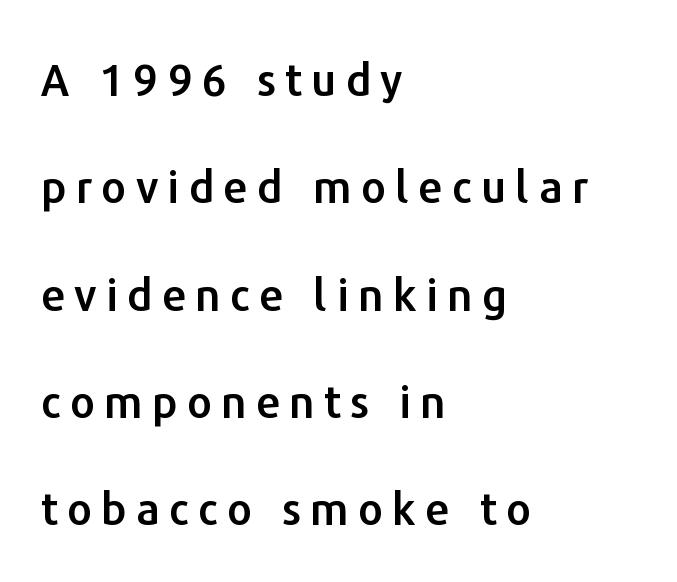
If you measured baseline to baseline, you'd find a long distance. The letters carry no serifs — their stems end cleanly without finishing strokes. The passage is arranged the way most books set body copy — flush left. Honestly, the letter spacing is so wide it's the main thing you notice. This sample has the flowing, uneven cadence of proportional lettering.
